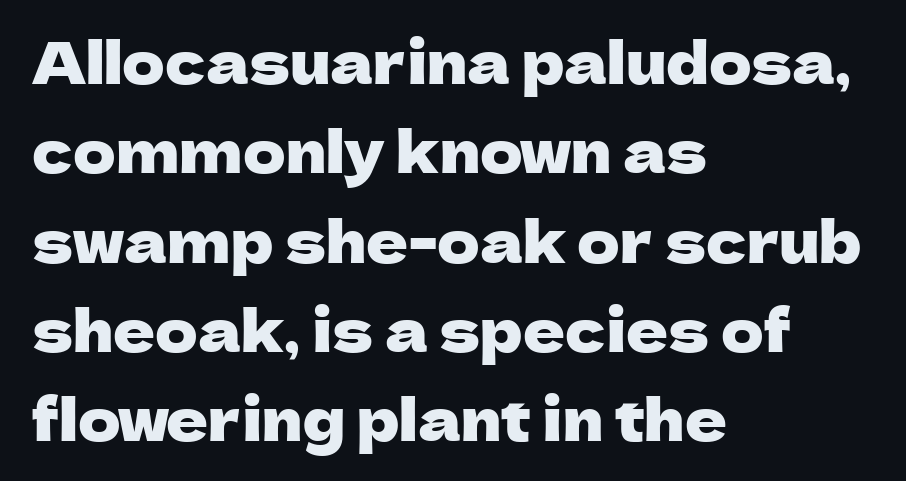
{"serif": "no", "italic": "no", "width": "normal", "stroke_contrast": "low", "x_height": "medium", "monospaced": "no", "underline": "no", "align": "left", "line_spacing": "normal", "line_spacing_ratio": 1.54, "letter_spacing": "normal", "letter_spacing_em": 0.0, "glyph_px": 58}
